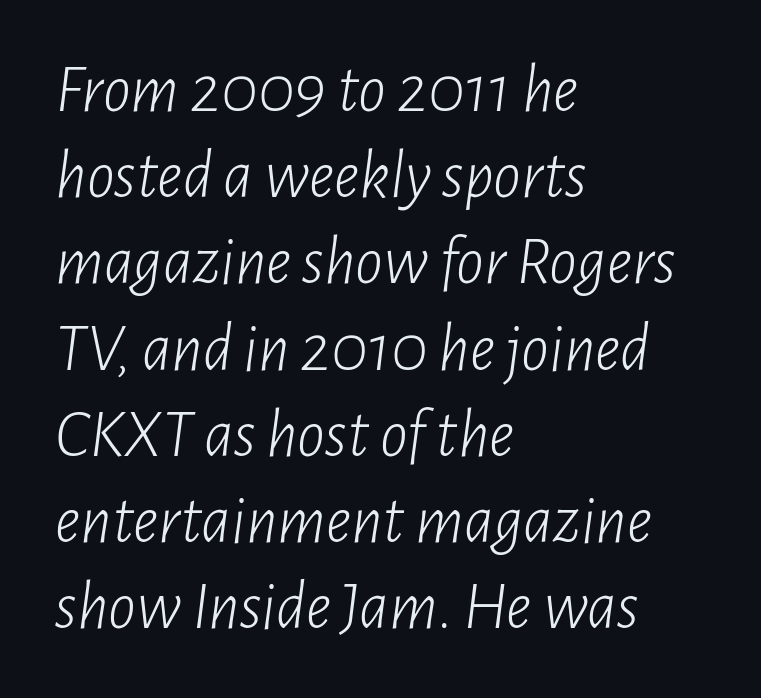
Q: Is the text bold? A: No.
Q: Is the text italic (slanted)? A: Yes, it leans right by about 7 degrees.
Q: Is the text underlined? A: No.
Q: How is the paragraph aligned? A: Left-aligned.
Q: Is the spacing between letters normal or unusually wide? A: Normal.
Q: Is the spacing between lines tight, normal or loose? A: Normal.
Q: Width (condensed, normal, or wide)? A: Condensed.
Q: Stroke contrast? A: Low.
Q: x-height? A: Medium.
Q: Monospaced? A: No.
